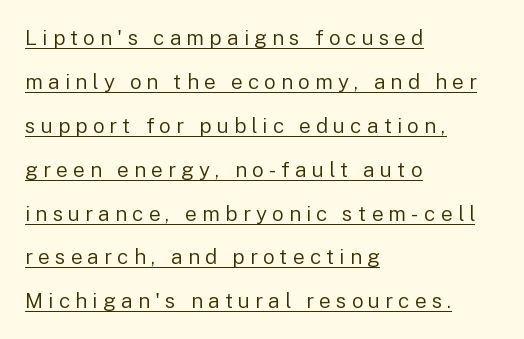
The image shows 21 px text type, upright; set left-aligned, loose line spacing (2.09x), unusually wide letter spacing (+0.24 em), underlined.
